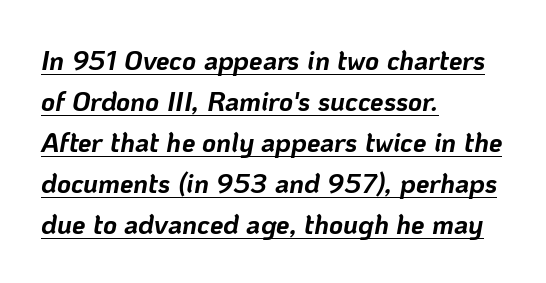
Q: Is the text bold? A: Yes.
Q: Is the text italic (slanted)? A: Yes, it leans right by about 10 degrees.
Q: Is the text underlined? A: Yes.
Q: How is the paragraph aligned? A: Left-aligned.
Q: Is the spacing between letters normal or unusually wide? A: Normal.
Q: Is the spacing between lines tight, normal or loose? A: Normal.
